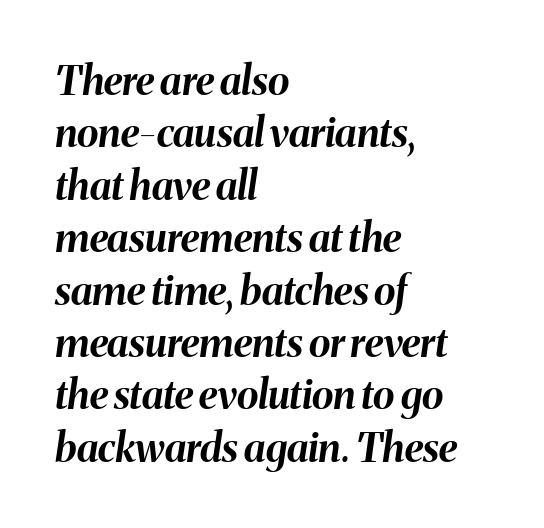
{"italic": "yes", "lean": "right", "slant_degrees": 8, "bold": "yes", "weight": "bold", "width": "normal", "stroke_contrast": "medium", "x_height": "medium", "monospaced": "no", "underline": "no", "align": "left", "line_spacing": "normal", "line_spacing_ratio": 1.31, "letter_spacing": "normal", "letter_spacing_em": 0.0, "glyph_px": 40}
